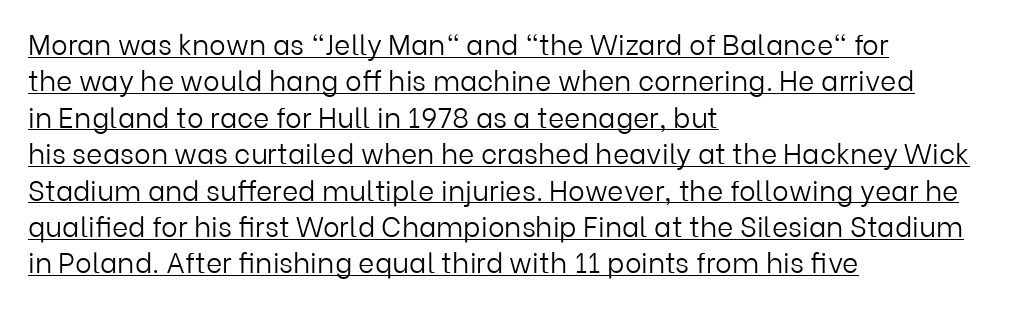
{"serif": "no", "italic": "no", "bold": "no", "weight": "light", "width": "normal", "stroke_contrast": "low", "x_height": "medium", "monospaced": "no", "underline": "yes", "align": "left", "line_spacing": "normal", "line_spacing_ratio": 1.3, "letter_spacing": "normal", "letter_spacing_em": 0.0, "glyph_px": 28}
